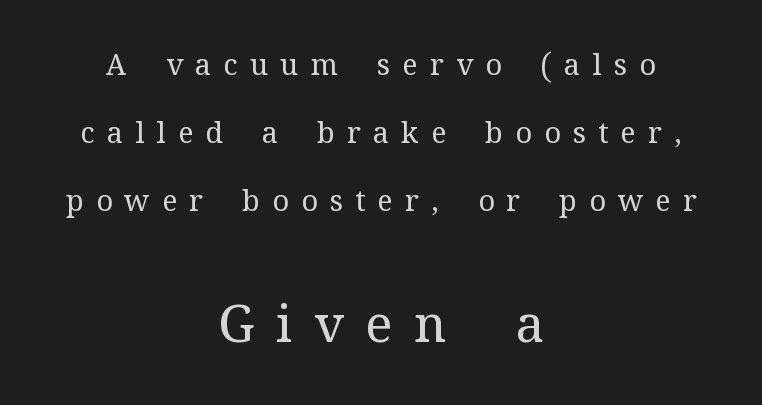
{"serif": "yes", "italic": "no", "bold": "no", "weight": "regular", "width": "normal", "stroke_contrast": "medium", "x_height": "medium", "monospaced": "no", "underline": "no", "align": "center", "line_spacing": "loose", "line_spacing_ratio": 2.35, "letter_spacing": "wide", "letter_spacing_em": 0.42, "larger_block": "second", "size_ratio": 1.76, "glyph_px": 51}
